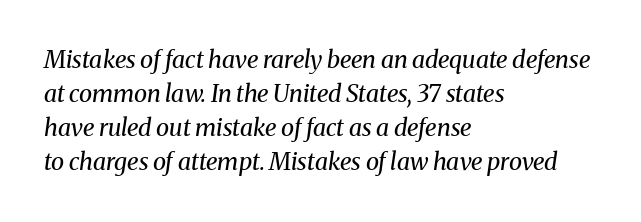
The image shows 24 px text type, italic (leaning right); set left-aligned, normal line spacing (1.42x), normal letter spacing, not underlined.
